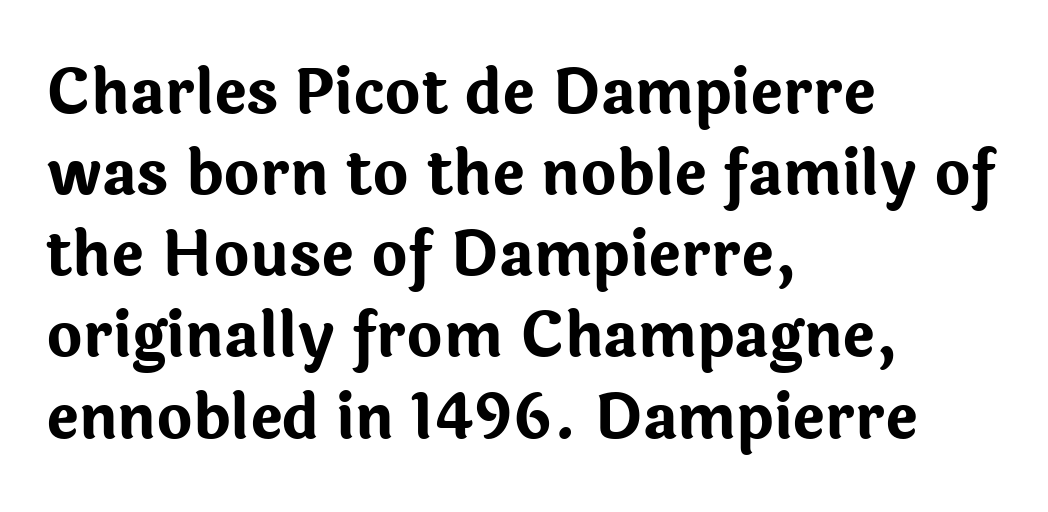
The image shows 61 px bold sans-serif type, upright; set left-aligned, normal line spacing (1.33x), normal letter spacing, not underlined; low stroke contrast and a medium x-height.
